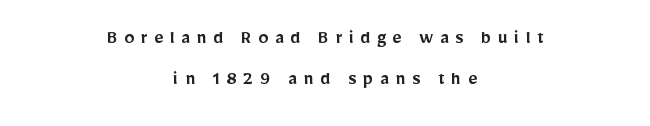
Q: Is the text bold? A: Semi-bold.
Q: Is the text italic (slanted)? A: No, it is upright.
Q: Is the text underlined? A: No.
Q: How is the paragraph aligned? A: Centered.
Q: Is the spacing between letters normal or unusually wide? A: Unusually wide.
Q: Is the spacing between lines tight, normal or loose? A: Loose.
